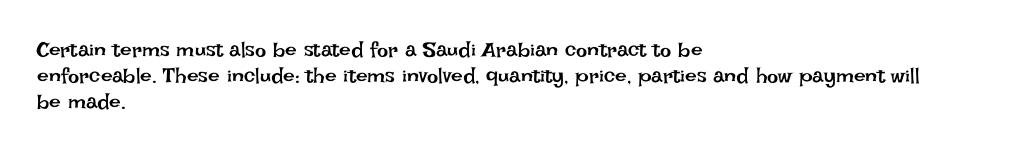
Visually the block forms a straight wall on the left and a jagged coastline on the right. This sample uses plain, unmodified letter spacing. The face looks like a standard text weight, possibly lighter. Check under the words: just untouched page. Does the lettering tilt? It doesn't — this is upright.
